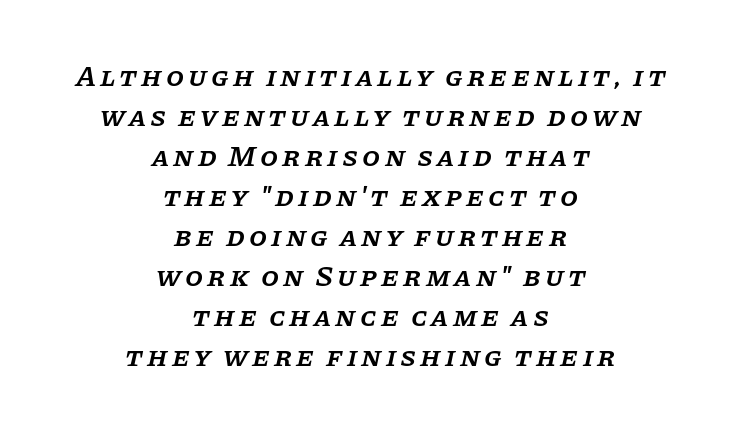
{"serif": "yes", "italic": "yes", "lean": "right", "slant_degrees": 11, "bold": "semi", "weight": "semibold", "width": "normal", "stroke_contrast": "low", "x_height": "large", "monospaced": "no", "underline": "no", "align": "center", "line_spacing": "normal", "line_spacing_ratio": 1.38, "glyph_px": 29}
